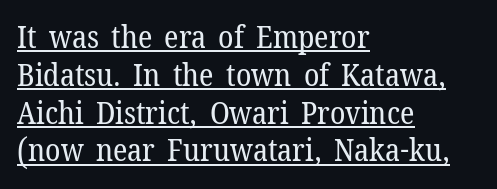
The image shows 31 px regular-weight serif type, upright; set left-aligned, line spacing 1.22x, normal letter spacing, underlined; low stroke contrast and a medium x-height.
